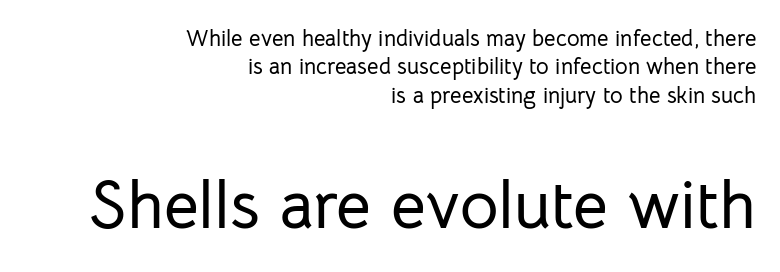
The image shows 67 px sans-serif type, upright; set right-aligned, normal line spacing (1.29x), normal letter spacing, not underlined; the second (bottom) block is 3.05x larger; low stroke contrast and a medium x-height.
